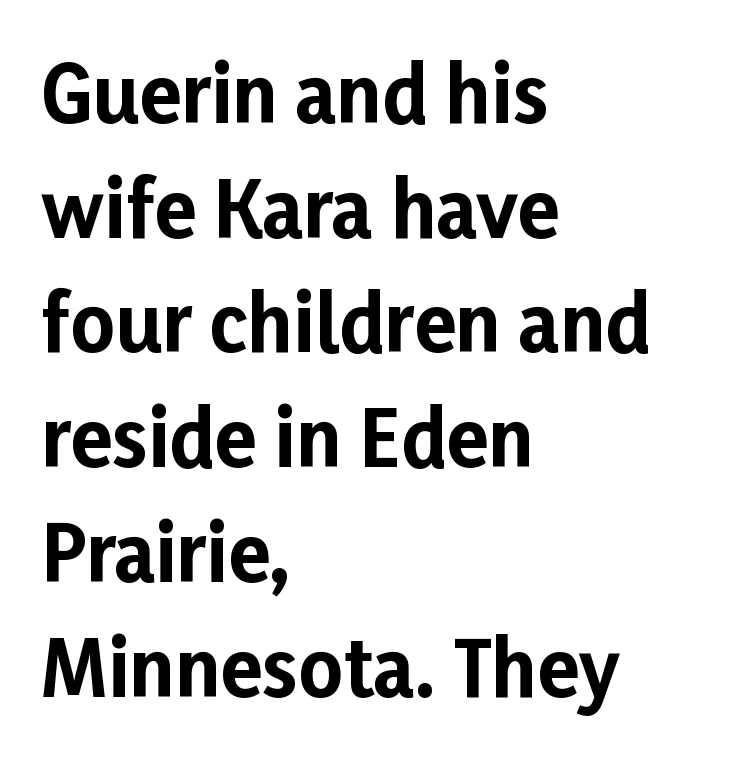
{"serif": "no", "italic": "no", "bold": "yes", "weight": "bold", "width": "normal", "stroke_contrast": "low", "x_height": "medium", "monospaced": "no", "underline": "no", "align": "left", "line_spacing": "normal", "line_spacing_ratio": 1.49, "letter_spacing": "normal", "letter_spacing_em": 0.0, "glyph_px": 77}
